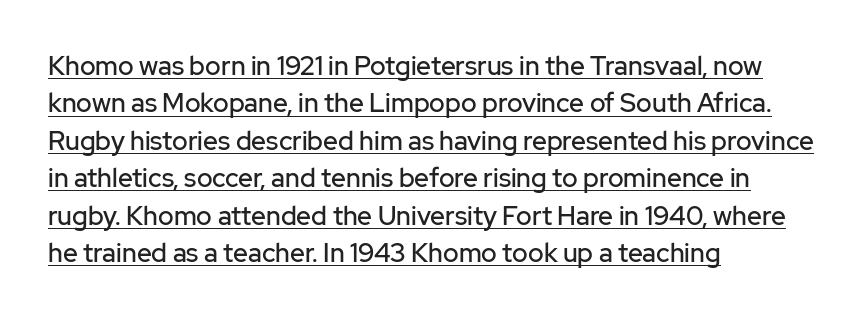
The image shows 26 px text type, upright; set left-aligned, normal line spacing (1.44x), normal letter spacing, underlined.
